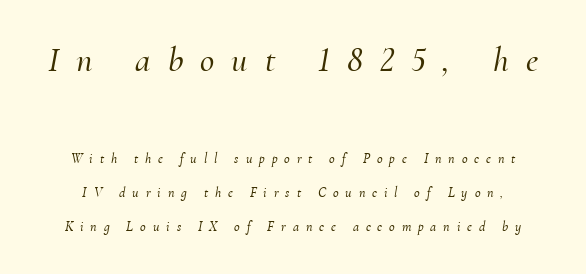
Do the characters align in a grid? No, the font is proportional. Is there much room between lines? Yes — plenty of vertical air separates them. Characters follow at a spacing far wider than the type designer built in. The emphasis by scale lands on block number one, above.
